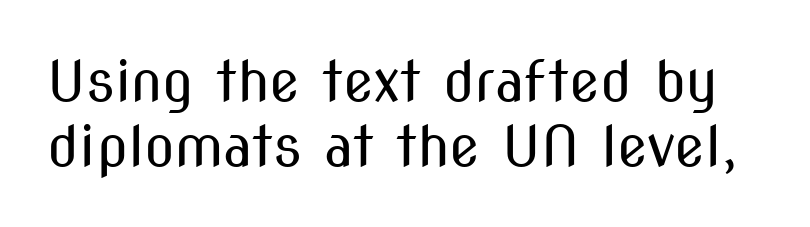
The image shows 56 px regular-weight, condensed sans-serif type, upright; set line spacing 1.16x, normal letter spacing, not underlined; medium stroke contrast and a medium x-height.
